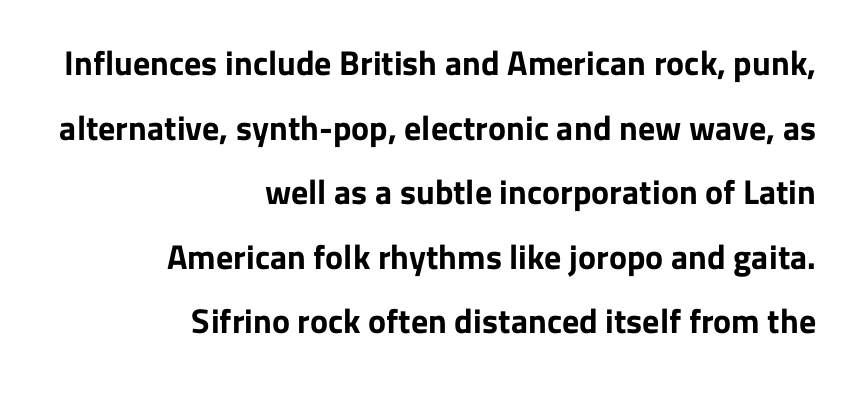
Q: Is the text bold? A: Yes.
Q: Is the text italic (slanted)? A: No, it is upright.
Q: Is the typeface a serif or a sans-serif typeface? A: Sans-serif.
Q: Is the text underlined? A: No.
Q: How is the paragraph aligned? A: Right-aligned.
Q: Is the spacing between letters normal or unusually wide? A: Normal.
Q: Is the spacing between lines tight, normal or loose? A: Loose.
Q: Width (condensed, normal, or wide)? A: Normal.
Q: Stroke contrast? A: Low.
Q: x-height? A: Medium.
Q: Monospaced? A: No.
